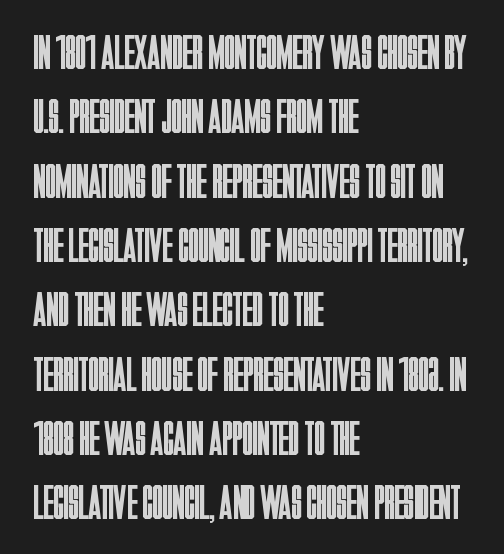
Q: Is the text bold? A: No.
Q: Is the text italic (slanted)? A: No, it is upright.
Q: Is the typeface a serif or a sans-serif typeface? A: Sans-serif.
Q: Is the text underlined? A: No.
Q: How is the paragraph aligned? A: Left-aligned.
Q: Is the spacing between letters normal or unusually wide? A: Normal.
Q: Is the spacing between lines tight, normal or loose? A: Normal.
Q: Width (condensed, normal, or wide)? A: Condensed.
Q: Stroke contrast? A: Low.
Q: x-height? A: Large.
Q: Monospaced? A: No.
